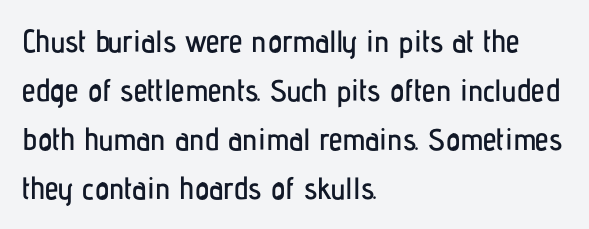
Q: Is the text italic (slanted)? A: No, it is upright.
Q: Is the typeface a serif or a sans-serif typeface? A: Sans-serif.
Q: Is the text underlined? A: No.
Q: How is the paragraph aligned? A: Left-aligned.
Q: Is the spacing between letters normal or unusually wide? A: Normal.
Q: Is the spacing between lines tight, normal or loose? A: Normal.
Q: Width (condensed, normal, or wide)? A: Condensed.
Q: Stroke contrast? A: Low.
Q: x-height? A: Medium.
Q: Monospaced? A: No.
